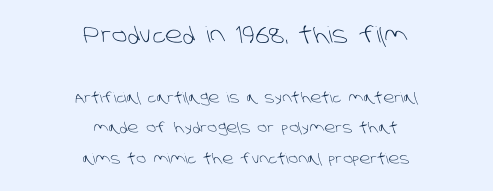
The image shows 22 px text type; set centered, loose line spacing (2.19x), normal letter spacing, not underlined; the first (top) block is 1.57x larger.
